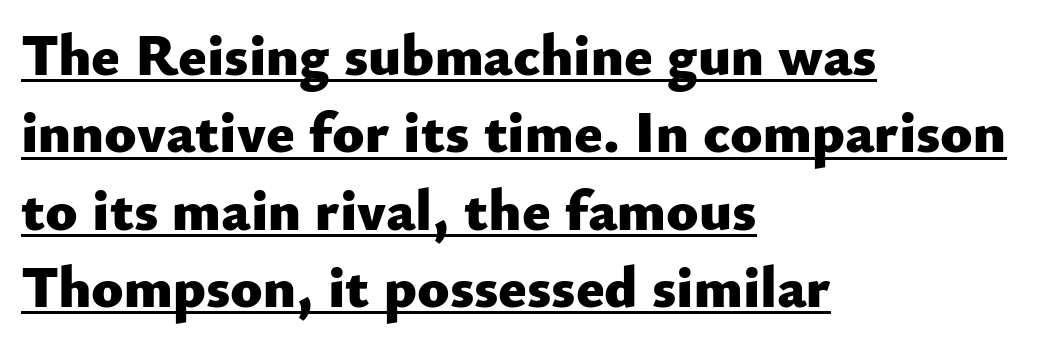
The image shows 59 px heavy sans-serif type, upright; set left-aligned, normal line spacing (1.31x), normal letter spacing, underlined; low stroke contrast and a small x-height.
